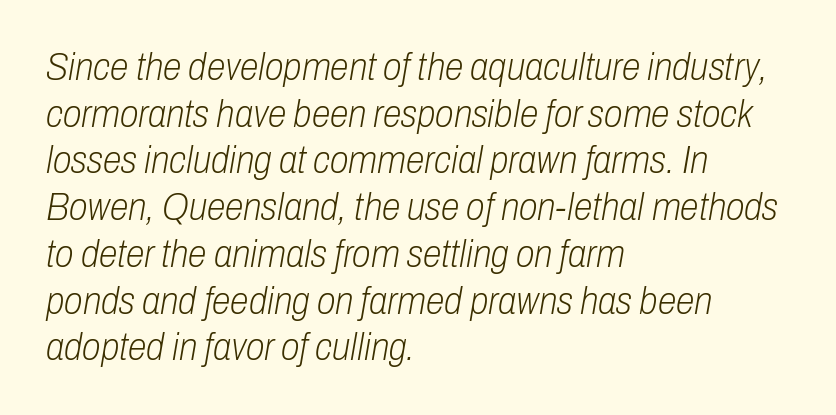
Q: Is the text bold? A: No.
Q: Is the text italic (slanted)? A: Yes, it leans right by about 10 degrees.
Q: Is the text underlined? A: No.
Q: How is the paragraph aligned? A: Left-aligned.
Q: Is the spacing between letters normal or unusually wide? A: Normal.
Q: Width (condensed, normal, or wide)? A: Condensed.
Q: Stroke contrast? A: Low.
Q: x-height? A: Medium.
Q: Monospaced? A: No.
